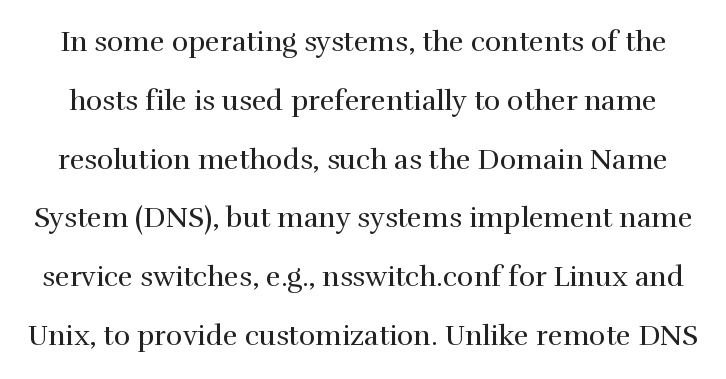
{"serif": "yes", "italic": "no", "bold": "no", "weight": "regular", "width": "normal", "stroke_contrast": "high", "x_height": "medium", "monospaced": "no", "underline": "no", "line_spacing": "loose", "line_spacing_ratio": 2.1, "letter_spacing": "normal", "letter_spacing_em": 0.0, "glyph_px": 28}
